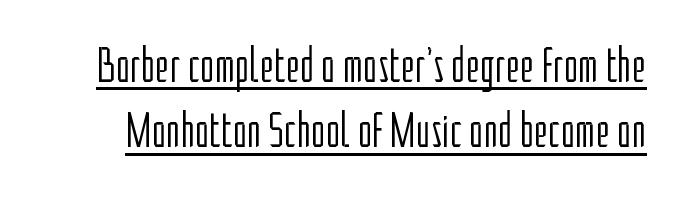
Q: Is the text bold? A: No.
Q: Is the text italic (slanted)? A: No, it is upright.
Q: Is the typeface a serif or a sans-serif typeface? A: Sans-serif.
Q: Is the text underlined? A: Yes.
Q: Is the spacing between letters normal or unusually wide? A: Normal.
Q: Is the spacing between lines tight, normal or loose? A: Normal.
Q: Width (condensed, normal, or wide)? A: Condensed.
Q: Stroke contrast? A: Low.
Q: x-height? A: Medium.
Q: Monospaced? A: No.
